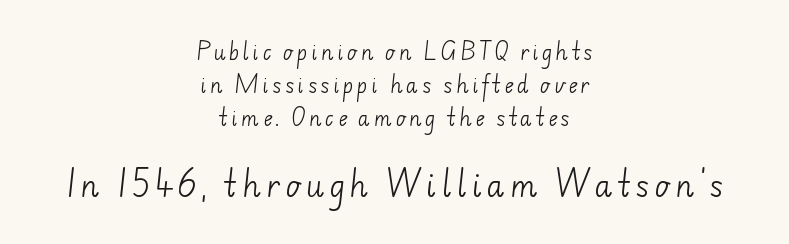
Q: Is the text bold? A: No.
Q: Is the typeface a serif or a sans-serif typeface? A: Sans-serif.
Q: Is the text underlined? A: No.
Q: How is the paragraph aligned? A: Centered.
Q: Is the spacing between lines tight, normal or loose? A: Normal.
Q: Which block of text is set in a larger size, the first (top) or the second (bottom)? A: The second (bottom) one.
Q: Width (condensed, normal, or wide)? A: Normal.
Q: Stroke contrast? A: Low.
Q: x-height? A: Small.
Q: Monospaced? A: No.
